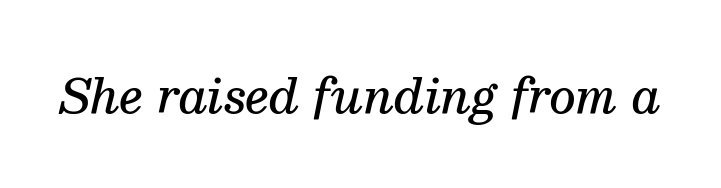
Q: Is the text bold? A: Semi-bold.
Q: Is the text italic (slanted)? A: Yes, it leans right by about 13 degrees.
Q: Is the typeface a serif or a sans-serif typeface? A: Serif.
Q: Is the text underlined? A: No.
Q: Is the spacing between letters normal or unusually wide? A: Normal.
Q: Width (condensed, normal, or wide)? A: Normal.
Q: Stroke contrast? A: Medium.
Q: x-height? A: Medium.
Q: Monospaced? A: No.
